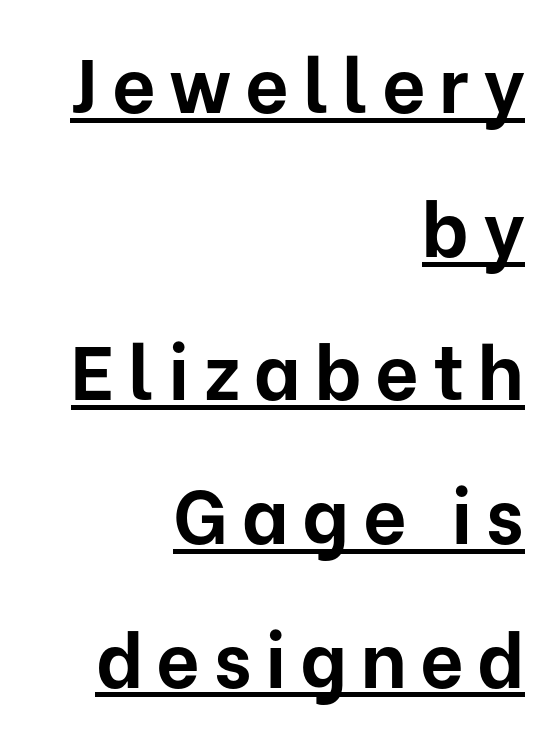
Q: Is the text bold? A: Yes.
Q: Is the text italic (slanted)? A: No, it is upright.
Q: Is the typeface a serif or a sans-serif typeface? A: Sans-serif.
Q: Is the text underlined? A: Yes.
Q: How is the paragraph aligned? A: Right-aligned.
Q: Width (condensed, normal, or wide)? A: Normal.
Q: Stroke contrast? A: Low.
Q: x-height? A: Medium.
Q: Monospaced? A: No.
